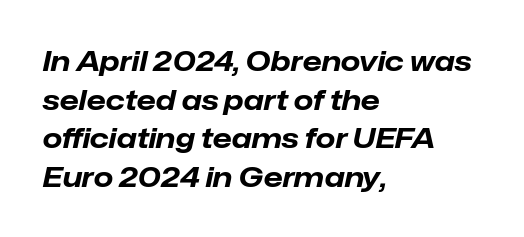
The line texture is even and compact thanks to regular tracking. Horizontal bands of white between lines are of average thickness. Strong, thick strokes mark this as bold type. The rag falls on the right side of this text block. Words float on clear page, feet unadorned.
